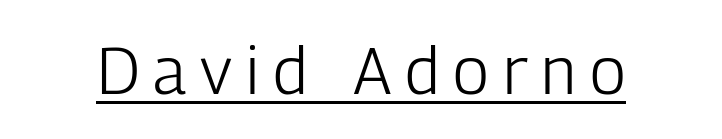
Q: Is the text bold? A: No.
Q: Is the text italic (slanted)? A: No, it is upright.
Q: Is the typeface a serif or a sans-serif typeface? A: Sans-serif.
Q: Is the text underlined? A: Yes.
Q: Is the spacing between letters normal or unusually wide? A: Unusually wide.
Q: Width (condensed, normal, or wide)? A: Condensed.
Q: Stroke contrast? A: Low.
Q: x-height? A: Medium.
Q: Monospaced? A: No.
